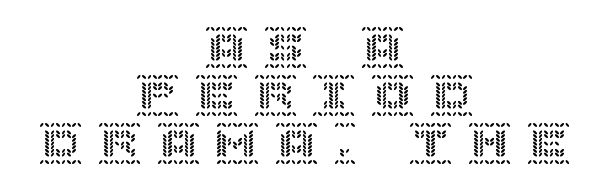
Q: Is the text italic (slanted)? A: No, it is upright.
Q: Is the text underlined? A: No.
Q: How is the paragraph aligned? A: Centered.
Q: Is the spacing between letters normal or unusually wide? A: Unusually wide.
Q: Is the spacing between lines tight, normal or loose? A: Tight.
Q: Width (condensed, normal, or wide)? A: Normal.
Q: x-height? A: Large.
